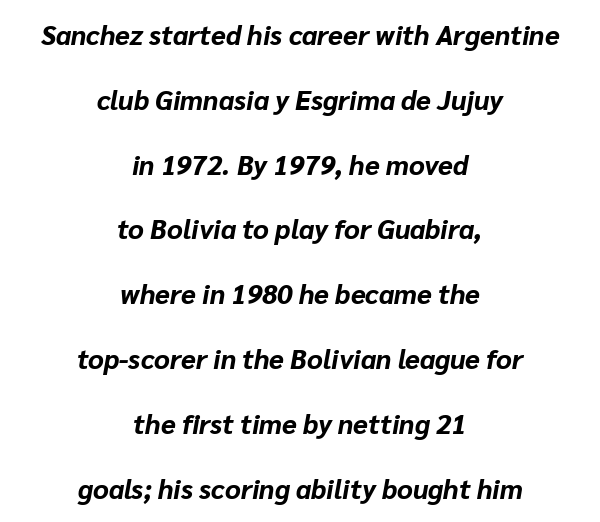
The image shows 27 px bold type, italic (leaning right); set centered, loose line spacing (2.4x), normal letter spacing, not underlined.
